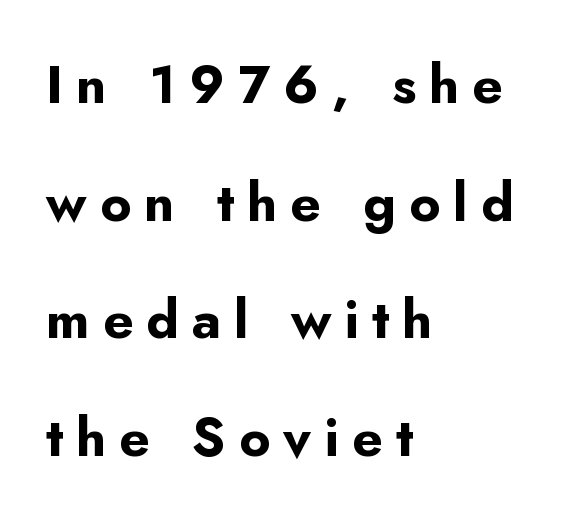
{"serif": "no", "italic": "no", "bold": "yes", "weight": "bold", "width": "normal", "stroke_contrast": "low", "x_height": "small", "monospaced": "no", "underline": "no", "align": "left", "line_spacing": "loose", "line_spacing_ratio": 2.22, "letter_spacing": "wide", "letter_spacing_em": 0.25, "glyph_px": 53}
